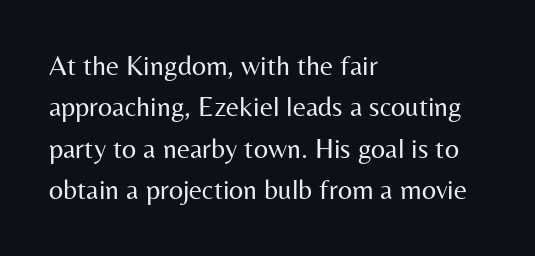
Q: Is the text bold? A: No.
Q: Is the text italic (slanted)? A: No, it is upright.
Q: Is the typeface a serif or a sans-serif typeface? A: Sans-serif.
Q: Is the text underlined? A: No.
Q: How is the paragraph aligned? A: Left-aligned.
Q: Is the spacing between letters normal or unusually wide? A: Normal.
Q: Is the spacing between lines tight, normal or loose? A: Normal.
Q: Width (condensed, normal, or wide)? A: Normal.
Q: Stroke contrast? A: Medium.
Q: x-height? A: Medium.
Q: Monospaced? A: No.
